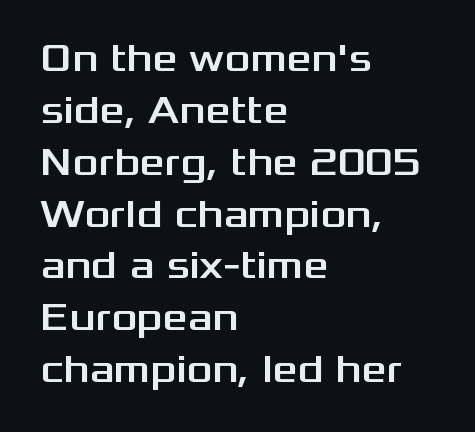
Left-aligned paragraph, ragged on the right. What kind of face is this? One without serifs — a sans. The face used here is proportionally spaced, like ordinary book or web type. Each word holds together tightly as a unit, with standard inter-letter gaps. The letters stand upright; this is a roman face.
